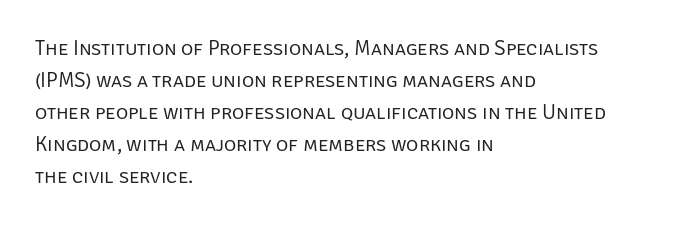
Vertical strokes here are truly vertical. The paragraph has a hard left edge and a soft right edge. The rendering uses a moderate line-height, typical for paragraphs. The cut favours lightness, reaching ordinary text weight at its darkest.
